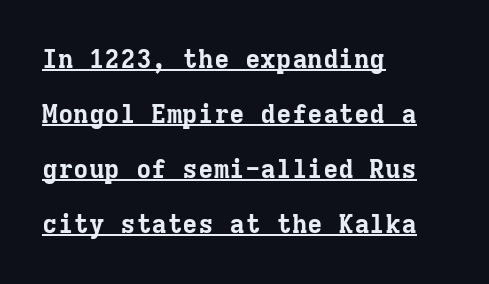
The specimen reads as upright at a glance. Left-aligned paragraph, ragged on the right. The designer dialed line spacing up above the default. Here the glyphs are tracked normally, forming tight word shapes. Compared with undecorated copy, this sample adds a rule below the words. Each glyph is drawn with heavy, bold strokes.
